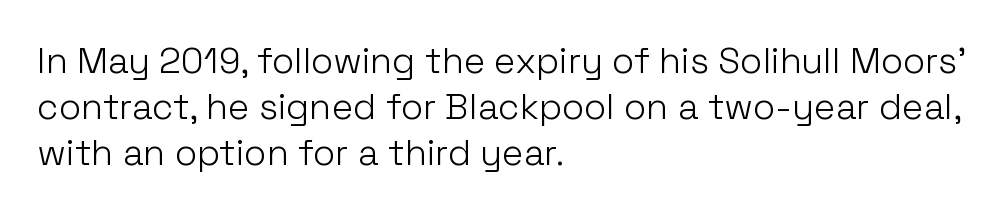
The image shows 36 px light sans-serif type, upright; set left-aligned, normal line spacing (1.28x), normal letter spacing, not underlined; low stroke contrast and a medium x-height.
